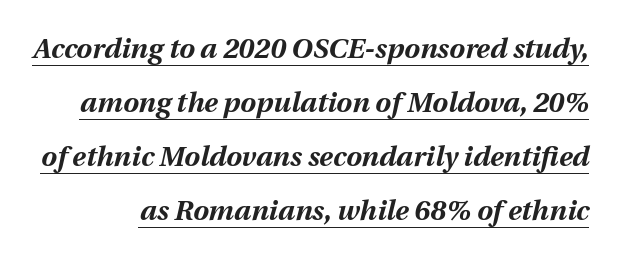
{"italic": "yes", "lean": "right", "slant_degrees": 12, "bold": "yes", "weight": "bold", "width": "normal", "stroke_contrast": "medium", "x_height": "medium", "monospaced": "no", "underline": "yes", "line_spacing": "loose", "line_spacing_ratio": 1.93, "letter_spacing": "normal", "letter_spacing_em": 0.0, "glyph_px": 28}
